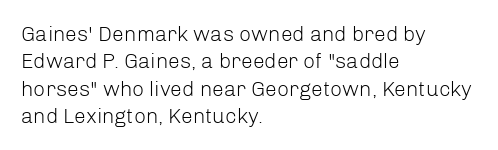
{"italic": "no", "bold": "no", "underline": "no", "align": "left", "line_spacing": "normal", "line_spacing_ratio": 1.3, "letter_spacing": "normal", "letter_spacing_em": 0.0, "glyph_px": 21}
